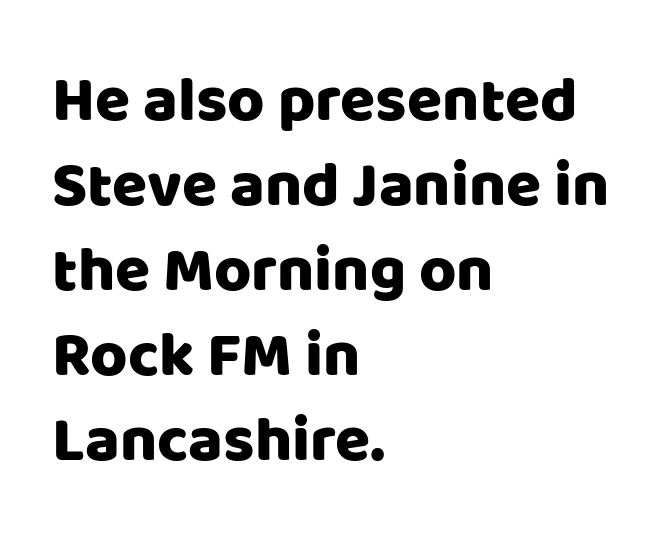
{"serif": "no", "italic": "no", "width": "normal", "stroke_contrast": "low", "x_height": "large", "monospaced": "no", "underline": "no", "align": "left", "line_spacing": "normal", "line_spacing_ratio": 1.33, "letter_spacing": "normal", "letter_spacing_em": 0.0, "glyph_px": 64}
